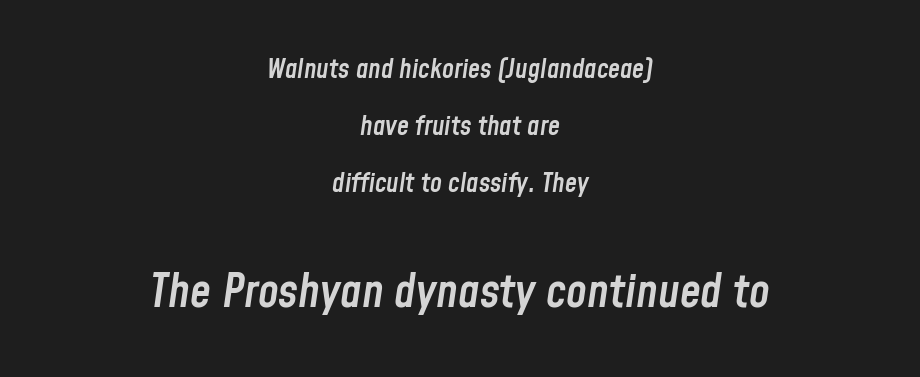
The image shows 47 px semibold, condensed type, italic (leaning right); set centered, loose line spacing (2.11x), normal letter spacing, not underlined; the second (bottom) block is 1.74x larger; low stroke contrast and a medium x-height.
